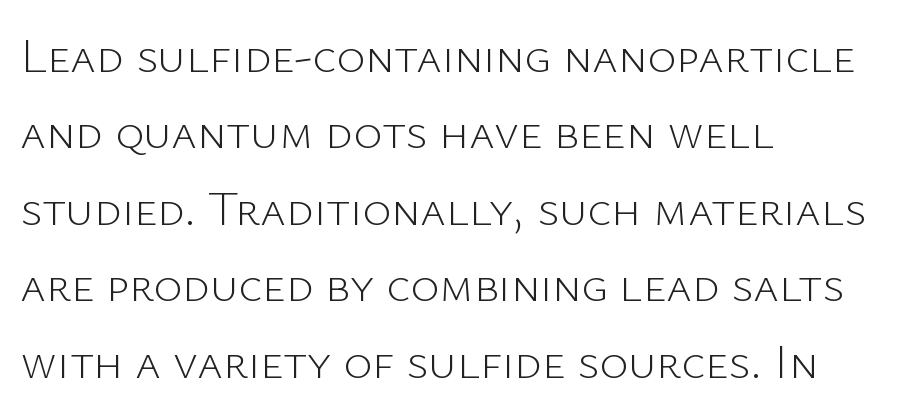
{"serif": "no", "italic": "no", "bold": "no", "weight": "light", "width": "normal", "stroke_contrast": "low", "x_height": "medium", "monospaced": "no", "underline": "no", "align": "left", "line_spacing": "normal", "line_spacing_ratio": 1.56, "letter_spacing": "normal", "letter_spacing_em": 0.0, "glyph_px": 49}
